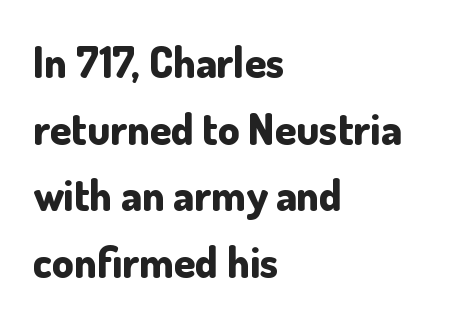
The image shows 43 px bold sans-serif type, upright; set left-aligned, normal line spacing (1.55x), normal letter spacing, not underlined; low stroke contrast and a small x-height.
